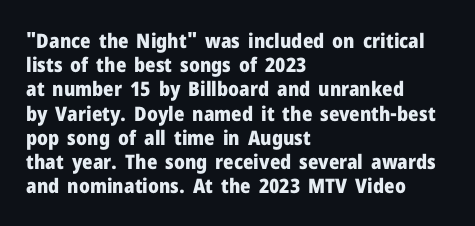
{"italic": "no", "bold": "yes", "underline": "no", "align": "left", "line_spacing_ratio": 1.21, "letter_spacing": "normal", "letter_spacing_em": 0.0, "glyph_px": 20}
